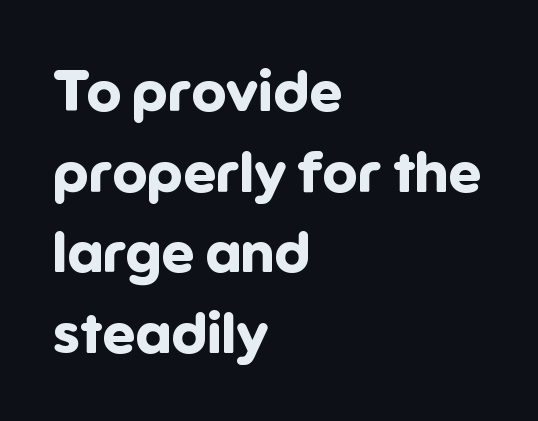
Q: Is the text bold? A: Yes.
Q: Is the text italic (slanted)? A: No, it is upright.
Q: Is the typeface a serif or a sans-serif typeface? A: Sans-serif.
Q: Is the text underlined? A: No.
Q: How is the paragraph aligned? A: Left-aligned.
Q: Is the spacing between letters normal or unusually wide? A: Normal.
Q: Is the spacing between lines tight, normal or loose? A: Normal.
Q: Width (condensed, normal, or wide)? A: Normal.
Q: Stroke contrast? A: Low.
Q: x-height? A: Medium.
Q: Monospaced? A: No.
